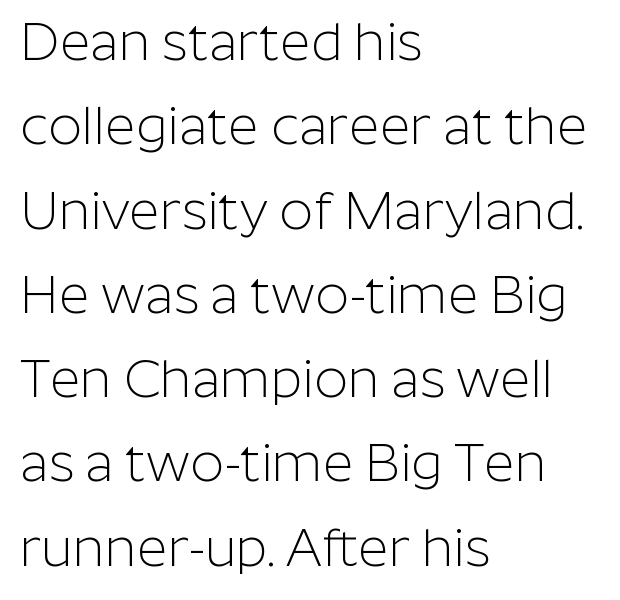
Do the characters align in a grid? No, the font is proportional. Which margin do the lines hug? The left one — the right edge is uneven. Heft: none added — not bold. Leading: standard. Posture: straight, roman, zero tilt. Font category for this specimen: sans-serif.
